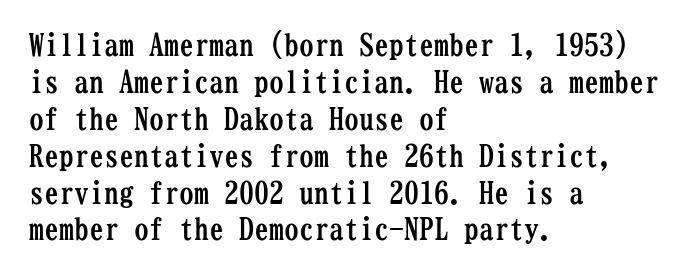
Q: Is the text bold? A: Yes.
Q: Is the text italic (slanted)? A: No, it is upright.
Q: Is the typeface a serif or a sans-serif typeface? A: Serif.
Q: Is the text underlined? A: No.
Q: How is the paragraph aligned? A: Left-aligned.
Q: Is the spacing between letters normal or unusually wide? A: Normal.
Q: Width (condensed, normal, or wide)? A: Condensed.
Q: Stroke contrast? A: Low.
Q: x-height? A: Medium.
Q: Monospaced? A: Yes.
